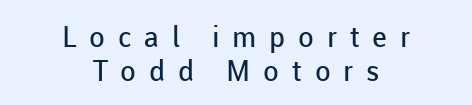
Q: Is the text bold? A: No.
Q: Is the text italic (slanted)? A: No, it is upright.
Q: Is the typeface a serif or a sans-serif typeface? A: Sans-serif.
Q: Is the text underlined? A: No.
Q: How is the paragraph aligned? A: Centered.
Q: Is the spacing between letters normal or unusually wide? A: Unusually wide.
Q: Width (condensed, normal, or wide)? A: Normal.
Q: Stroke contrast? A: Low.
Q: x-height? A: Medium.
Q: Monospaced? A: No.
